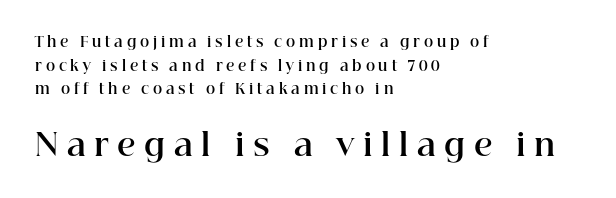
Q: Is the text bold? A: Yes.
Q: Is the text italic (slanted)? A: No, it is upright.
Q: Is the typeface a serif or a sans-serif typeface? A: Serif.
Q: Is the text underlined? A: No.
Q: How is the paragraph aligned? A: Left-aligned.
Q: Is the spacing between letters normal or unusually wide? A: Unusually wide.
Q: Is the spacing between lines tight, normal or loose? A: Normal.
Q: Which block of text is set in a larger size, the first (top) or the second (bottom)? A: The second (bottom) one.
Q: Width (condensed, normal, or wide)? A: Normal.
Q: Stroke contrast? A: High.
Q: x-height? A: Medium.
Q: Monospaced? A: No.
